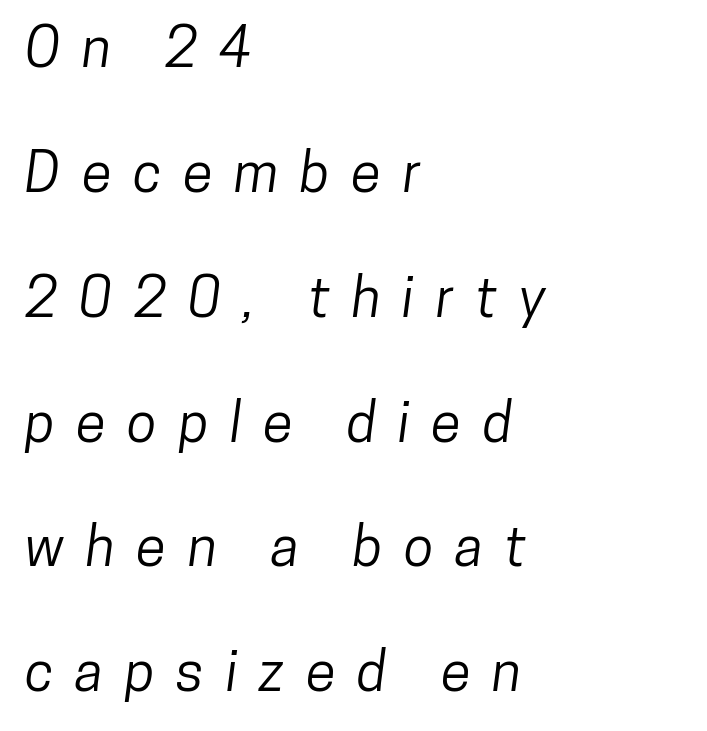
Characters follow at a spacing far wider than the type designer built in. The text was rendered using a sans face with plain stroke endings. Bare-footed words on every line. The paragraph has a hard left edge and a soft right edge. Do the characters align in a grid? No, the font is proportional. Regarding leading, the lines here are spaced well apart.
